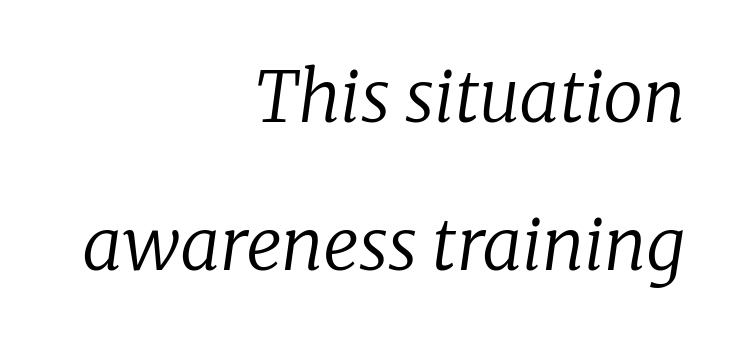
Think standard paragraph weight, or any step lighter than that. The paragraph shown leans on its right margin. A typesetter would mark this as italic. This rendering leaves character spacing at its baseline value. The gap between lines stays unmarked. The type family on display is of the serif kind.
